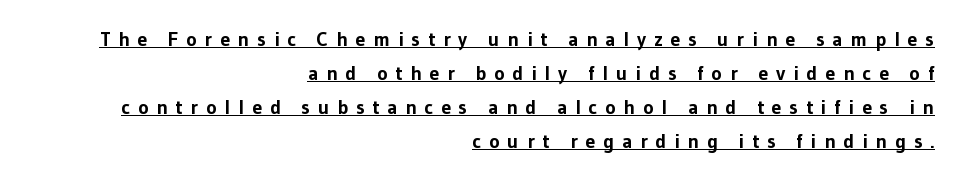
The image shows 20 px bold type, upright; set right-aligned, normal line spacing (1.7x), unusually wide letter spacing (+0.39 em), underlined.
